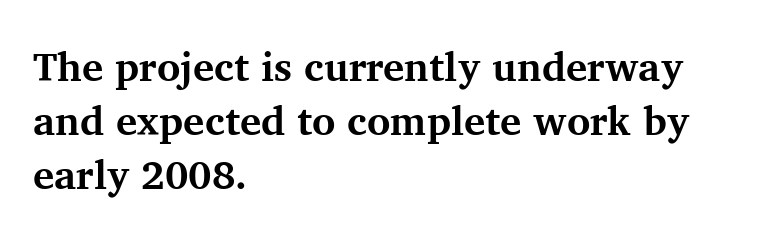
{"serif": "yes", "italic": "no", "bold": "yes", "weight": "bold", "width": "normal", "stroke_contrast": "medium", "x_height": "medium", "monospaced": "no", "underline": "no", "align": "left", "line_spacing": "normal", "line_spacing_ratio": 1.35, "letter_spacing": "normal", "letter_spacing_em": 0.0, "glyph_px": 40}
